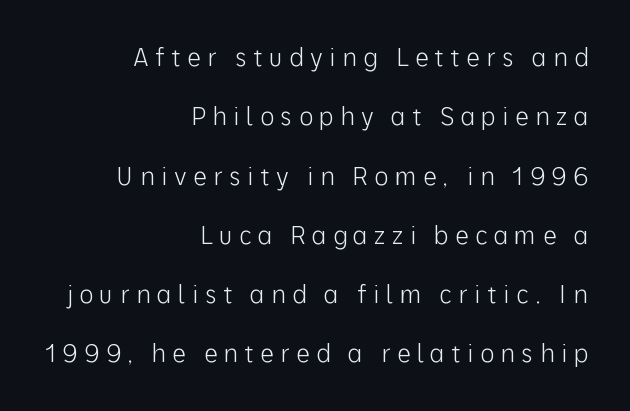
{"italic": "no", "bold": "no", "underline": "no", "align": "right", "line_spacing": "loose", "line_spacing_ratio": 2.47, "letter_spacing": "wide", "letter_spacing_em": 0.27, "glyph_px": 24}
